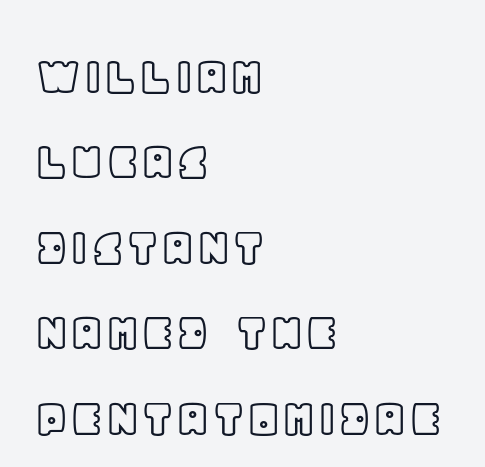
When letters stand straight like this, we call the style roman or upright. These lines are set flush left with a ragged right edge. Words float on clear page, feet unadorned. Quick note: interline space is typical.
